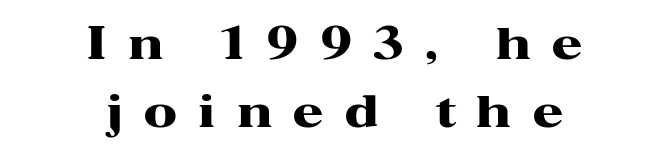
Which margin do the lines hug? Neither — every line sits in the middle. Looks like regular typesetting: each glyph gets only the width it needs. What kind of face is this? One with serifs. Pretty heavy lettering here — definitely bold.
